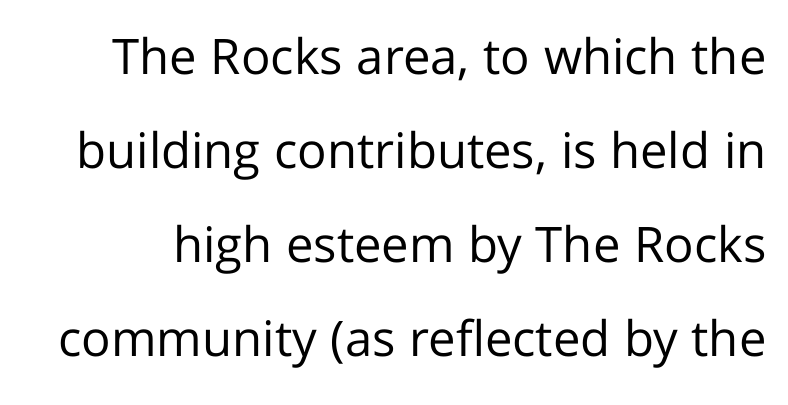
The image shows 49 px regular-weight sans-serif type, upright; set loose line spacing (1.92x), normal letter spacing, not underlined; low stroke contrast and a medium x-height.
